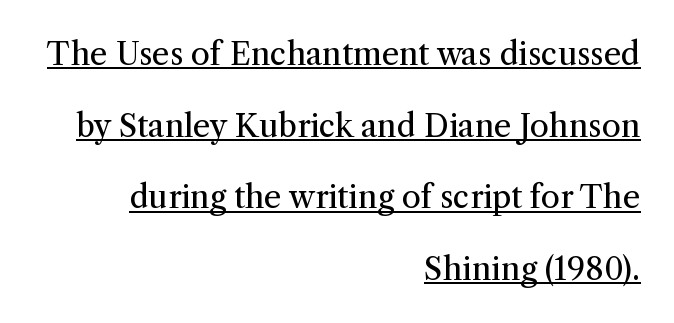
{"serif": "yes", "italic": "no", "bold": "no", "weight": "regular", "width": "normal", "stroke_contrast": "medium", "x_height": "medium", "monospaced": "no", "underline": "yes", "align": "right", "line_spacing": "loose", "line_spacing_ratio": 2.31, "letter_spacing": "normal", "letter_spacing_em": 0.0, "glyph_px": 31}
